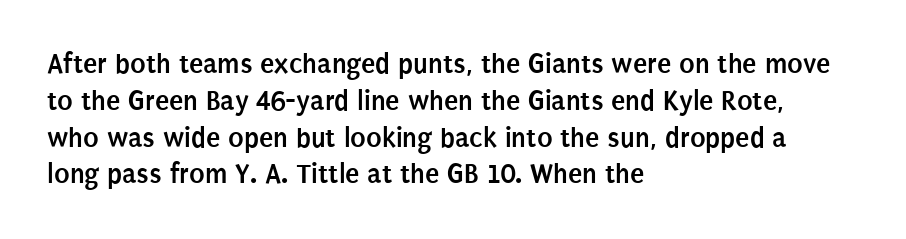
The space beneath each line is pristine and unruled. The typesetting leans heavy: a genuine bold. Evenly set lines give the paragraph a standard silhouette. Note: no serifs on the glyphs.
